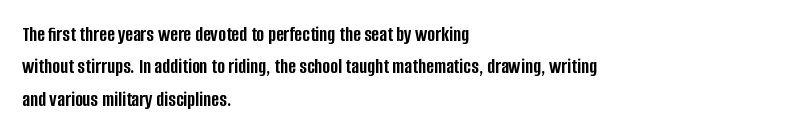
Q: Is the text bold? A: Yes.
Q: Is the text italic (slanted)? A: No, it is upright.
Q: Is the text underlined? A: No.
Q: How is the paragraph aligned? A: Left-aligned.
Q: Is the spacing between letters normal or unusually wide? A: Normal.
Q: Is the spacing between lines tight, normal or loose? A: Normal.
